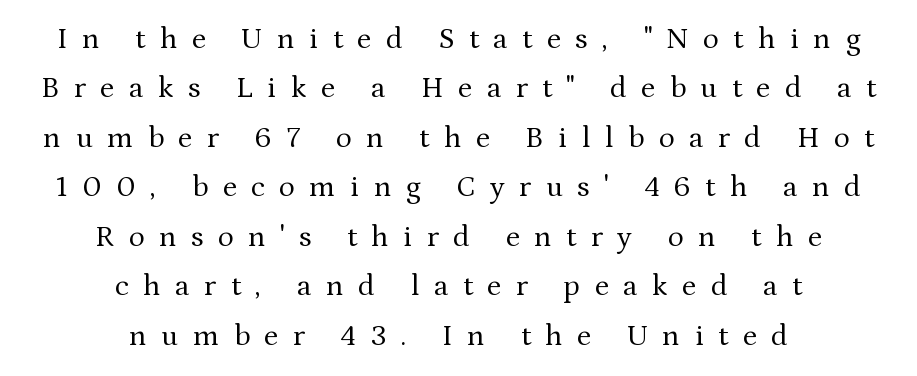
Q: Is the text bold? A: No.
Q: Is the text italic (slanted)? A: No, it is upright.
Q: Is the typeface a serif or a sans-serif typeface? A: Serif.
Q: Is the text underlined? A: No.
Q: How is the paragraph aligned? A: Centered.
Q: Is the spacing between letters normal or unusually wide? A: Unusually wide.
Q: Is the spacing between lines tight, normal or loose? A: Normal.
Q: Width (condensed, normal, or wide)? A: Normal.
Q: Stroke contrast? A: Medium.
Q: x-height? A: Medium.
Q: Monospaced? A: No.
